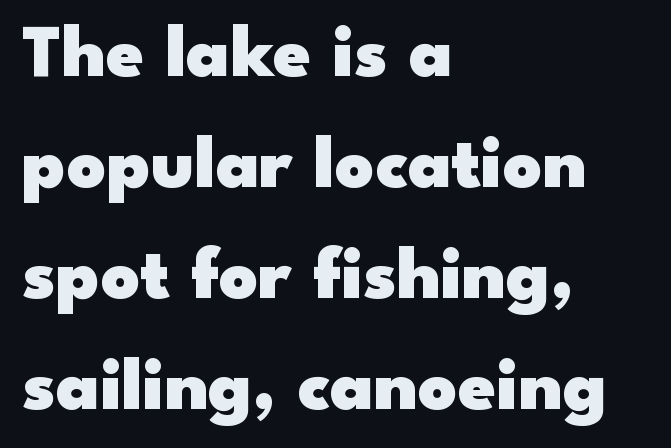
The image shows 76 px heavy, wide sans-serif type, upright; set left-aligned, normal line spacing (1.46x), normal letter spacing, not underlined; low stroke contrast and a small x-height.
